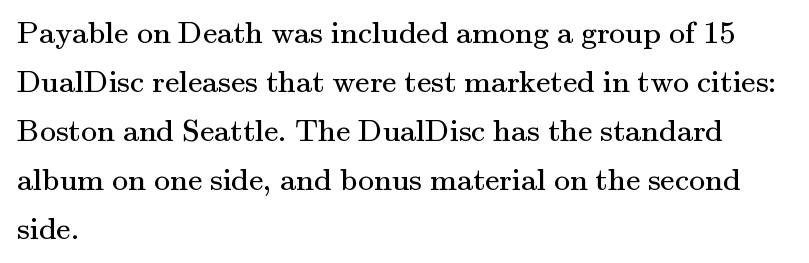
{"serif": "yes", "italic": "no", "bold": "no", "weight": "regular", "width": "normal", "stroke_contrast": "medium", "x_height": "small", "monospaced": "no", "underline": "no", "align": "left", "line_spacing": "normal", "line_spacing_ratio": 1.53, "letter_spacing": "normal", "letter_spacing_em": 0.0, "glyph_px": 32}
